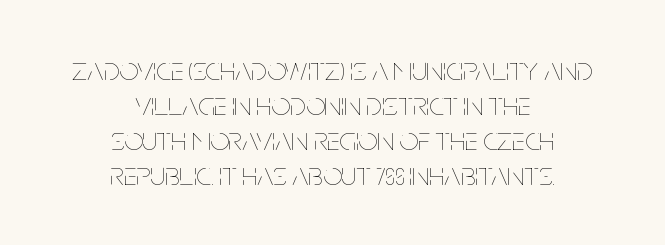
No extra ink here — the face is not bold. These lines huddle together more closely than default settings would place them. Nobody drew a line under any word here. Glyph-to-glyph distance matches everyday printed text.
